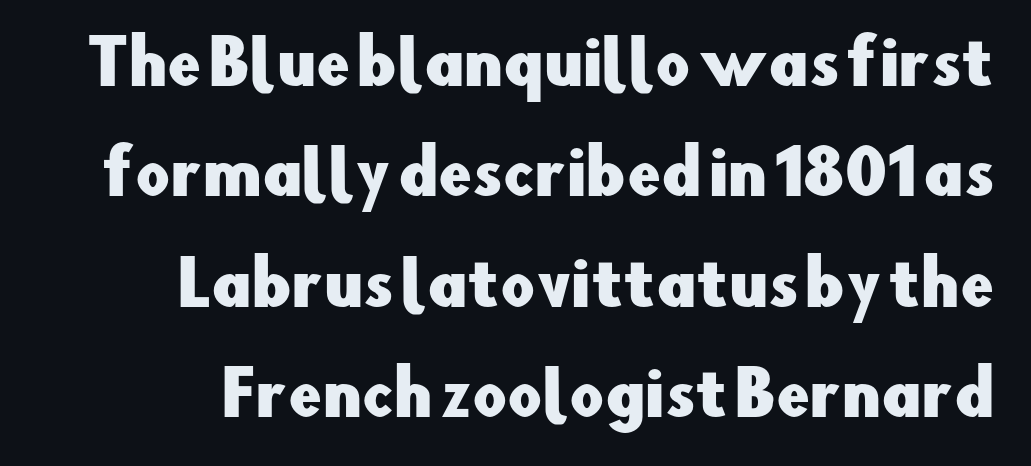
The image shows 60 px sans-serif type, upright; set line spacing 1.84x, normal letter spacing, not underlined; low stroke contrast and a small x-height.
